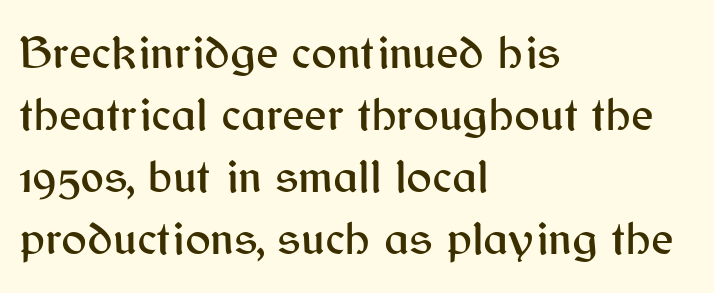
{"serif": "no", "italic": "no", "width": "normal", "stroke_contrast": "medium", "x_height": "medium", "monospaced": "no", "underline": "no", "align": "left", "line_spacing": "normal", "line_spacing_ratio": 1.29, "letter_spacing": "normal", "letter_spacing_em": 0.0, "glyph_px": 48}
